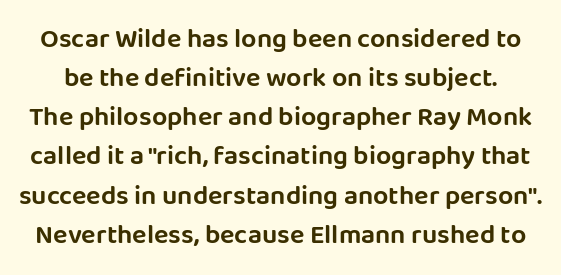
{"italic": "no", "underline": "no", "line_spacing": "normal", "line_spacing_ratio": 1.45, "letter_spacing": "normal", "letter_spacing_em": 0.0, "glyph_px": 27}
